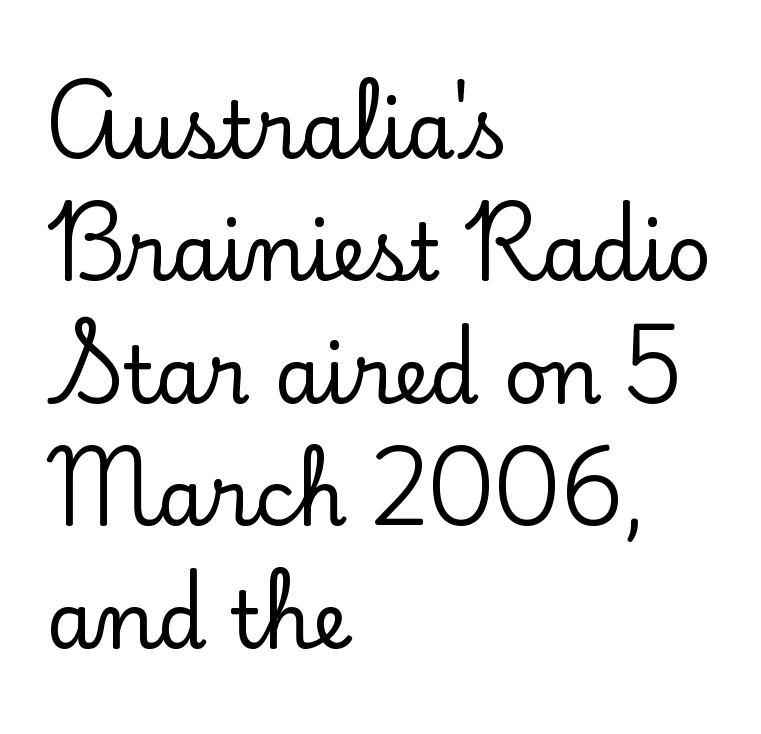
The letters advance in unequal steps, a hallmark of proportional type. The typography opts for an upright posture over an oblique one. The line texture is even and compact thanks to regular tracking. Line starts are locked; line ends wander.
